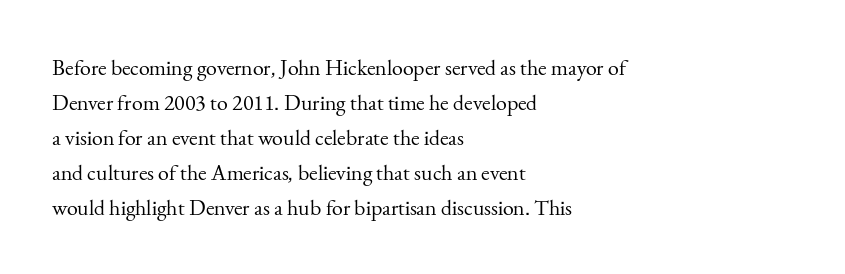
{"italic": "no", "bold": "no", "underline": "no", "align": "left", "line_spacing": "normal", "line_spacing_ratio": 1.59, "letter_spacing": "normal", "letter_spacing_em": 0.0, "glyph_px": 22}
